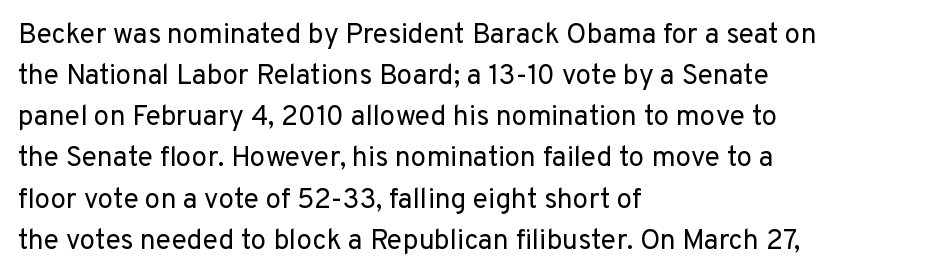
{"serif": "no", "italic": "no", "bold": "no", "weight": "regular", "width": "normal", "stroke_contrast": "low", "x_height": "medium", "monospaced": "no", "underline": "no", "align": "left", "line_spacing": "normal", "line_spacing_ratio": 1.47, "letter_spacing": "normal", "letter_spacing_em": 0.0, "glyph_px": 28}
